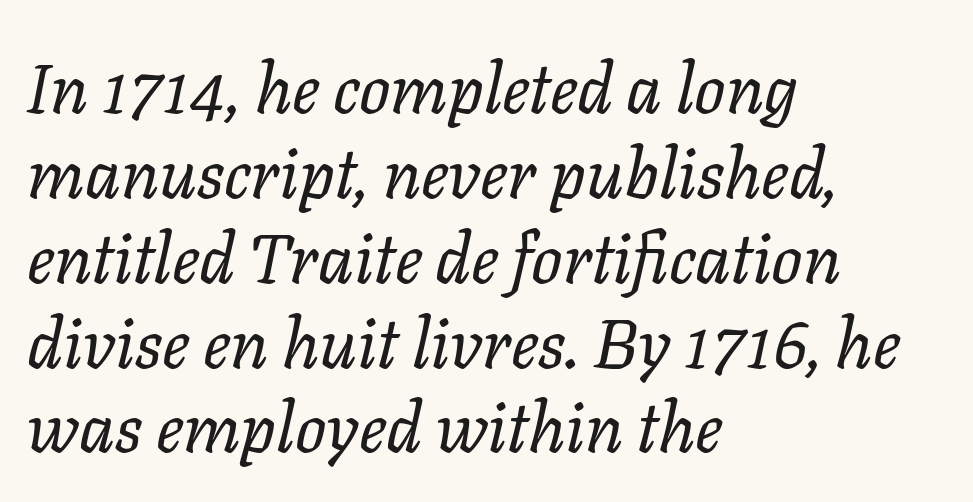
Q: Is the text bold? A: No.
Q: Is the text italic (slanted)? A: Yes, it leans right by about 11 degrees.
Q: Is the text underlined? A: No.
Q: How is the paragraph aligned? A: Left-aligned.
Q: Is the spacing between letters normal or unusually wide? A: Normal.
Q: Width (condensed, normal, or wide)? A: Normal.
Q: Stroke contrast? A: Low.
Q: x-height? A: Medium.
Q: Monospaced? A: No.
